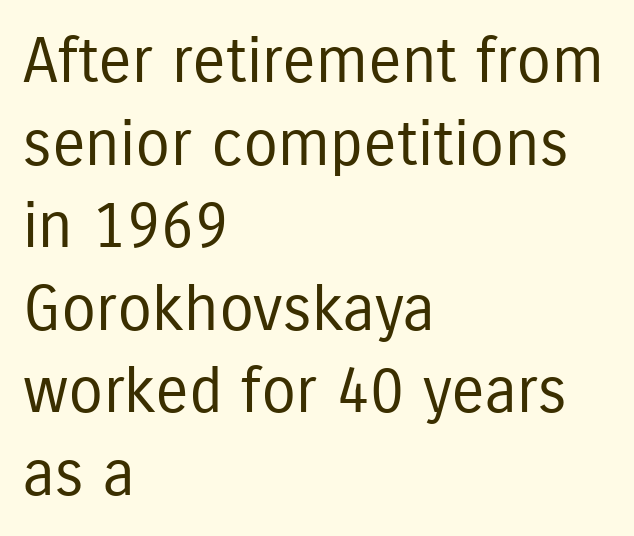
{"serif": "no", "italic": "no", "bold": "no", "weight": "regular", "width": "condensed", "stroke_contrast": "low", "x_height": "medium", "monospaced": "no", "underline": "no", "align": "left", "line_spacing": "normal", "line_spacing_ratio": 1.31, "letter_spacing": "normal", "letter_spacing_em": 0.0, "glyph_px": 63}
